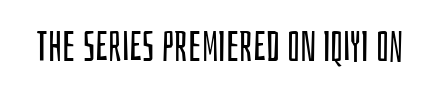
{"serif": "no", "italic": "no", "bold": "no", "weight": "regular", "width": "condensed", "stroke_contrast": "low", "x_height": "large", "monospaced": "no", "underline": "no", "letter_spacing": "normal", "letter_spacing_em": 0.0, "glyph_px": 42}
